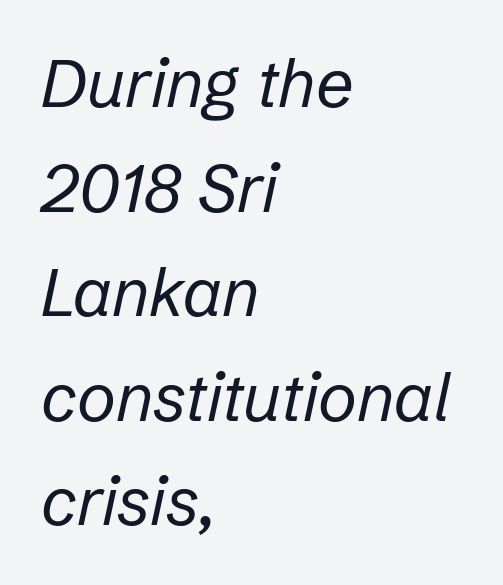
Q: Is the text bold? A: No.
Q: Is the text italic (slanted)? A: Yes, it leans right by about 12 degrees.
Q: Is the text underlined? A: No.
Q: How is the paragraph aligned? A: Left-aligned.
Q: Is the spacing between letters normal or unusually wide? A: Normal.
Q: Is the spacing between lines tight, normal or loose? A: Normal.
Q: Width (condensed, normal, or wide)? A: Normal.
Q: Stroke contrast? A: Low.
Q: x-height? A: Medium.
Q: Monospaced? A: No.
